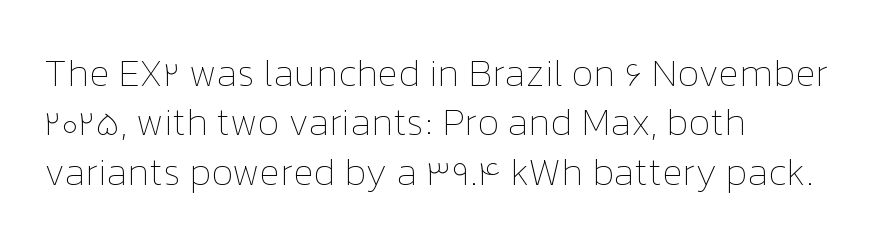
The image shows 38 px thin type, upright; set left-aligned, normal line spacing (1.3x), normal letter spacing, not underlined; low stroke contrast and a medium x-height.
